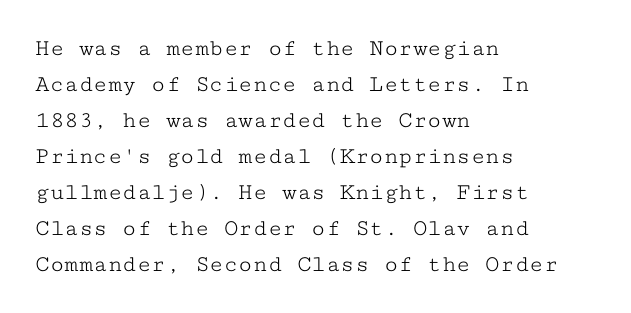
There is no visible air inserted between adjacent glyphs. The rendering anchors every line to the left-hand side. Counters stay open thanks to moderate or lighter strokes. Is there much room between lines? A standard amount, neither cramped nor airy. Type without underlining.
